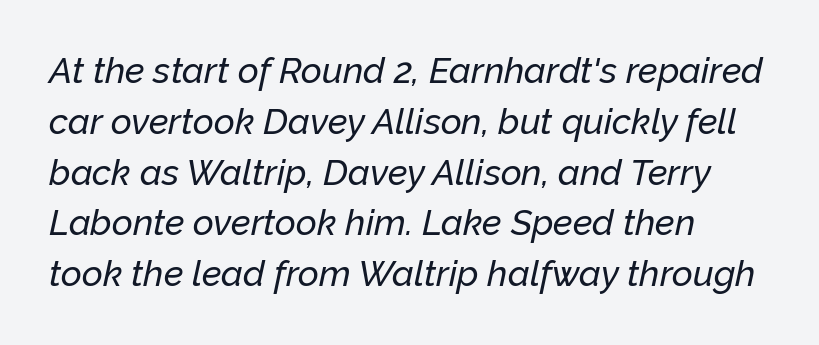
A student would call this left alignment; a typographer would say flush left, rag right. The letters advance in unequal steps, a hallmark of proportional type. Just letters on the line, the space beneath them empty. Short note: letters normally spaced. You can tell it's italic because the verticals aren't actually vertical.
